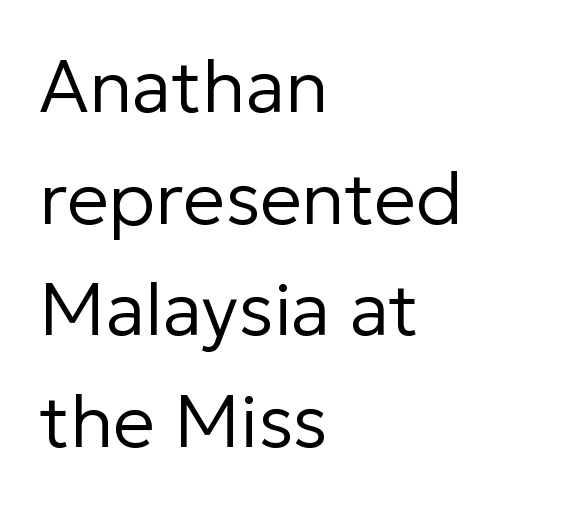
{"serif": "no", "italic": "no", "bold": "no", "weight": "regular", "width": "normal", "stroke_contrast": "low", "x_height": "medium", "monospaced": "no", "underline": "no", "align": "left", "line_spacing": "normal", "line_spacing_ratio": 1.51, "letter_spacing": "normal", "letter_spacing_em": 0.0, "glyph_px": 74}
